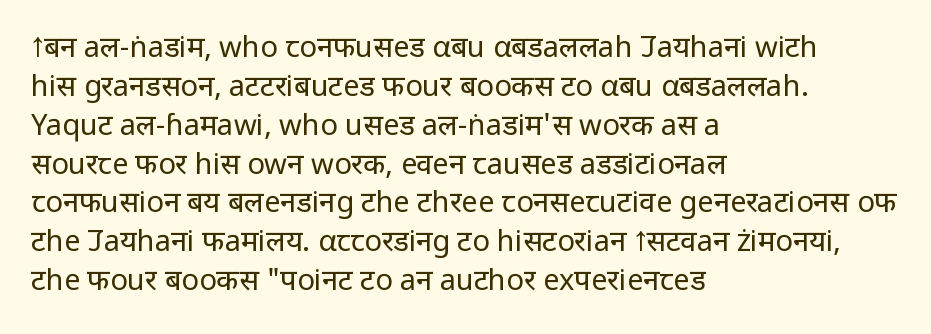
Q: Is the text bold? A: No.
Q: Is the text italic (slanted)? A: No, it is upright.
Q: Is the typeface a serif or a sans-serif typeface? A: Sans-serif.
Q: Is the text underlined? A: No.
Q: How is the paragraph aligned? A: Left-aligned.
Q: Is the spacing between letters normal or unusually wide? A: Normal.
Q: Is the spacing between lines tight, normal or loose? A: Normal.
Q: Width (condensed, normal, or wide)? A: Normal.
Q: Stroke contrast? A: Low.
Q: x-height? A: Medium.
Q: Monospaced? A: No.
